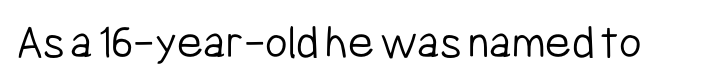
The image shows 49 px light, condensed sans-serif type, upright; set normal letter spacing, not underlined; low stroke contrast and a medium x-height.
